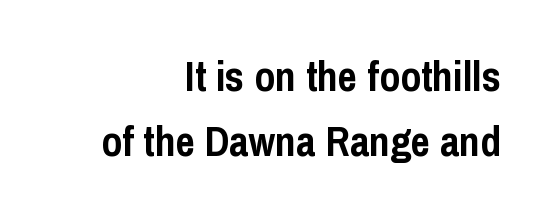
The image shows 42 px semibold, condensed sans-serif type, upright; set right-aligned, normal line spacing (1.55x), normal letter spacing, not underlined; low stroke contrast and a medium x-height.
